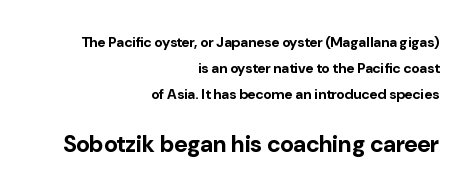
The ragged edge is on the left, which tells us the setting is flush right. No word sits above an underline. Caption: standard tracking, unaltered. Vertical strokes here are truly vertical. The letters are bold, with thick, heavy strokes.
